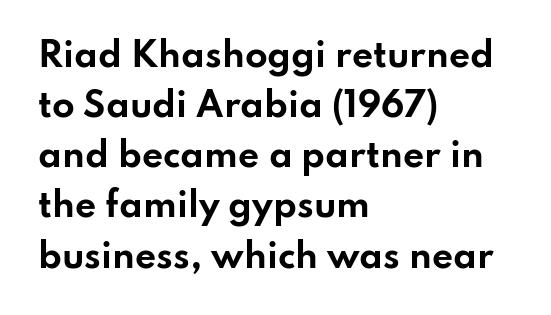
Nobody touched the tracking dial on this one. This sample uses a sans-serif face. Each line starts at the same left margin while the right side varies. Note the varied advance widths — an 'i' is clearly narrower than an 'm'. This sample keeps an unexceptional amount of space between lines. This is heavy type, rendered in bold.
